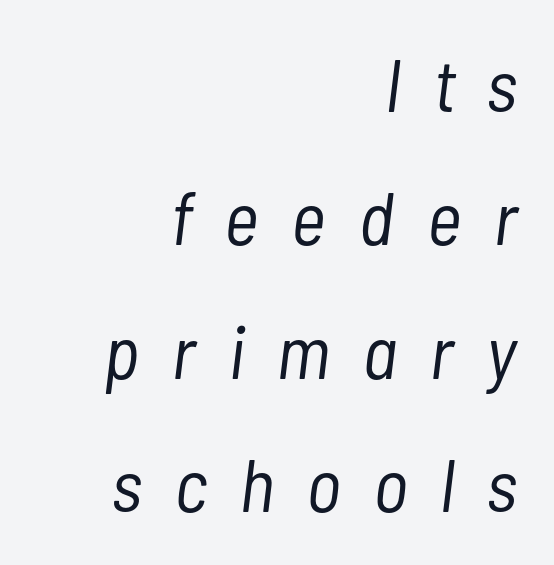
Q: Is the text bold? A: No.
Q: Is the text italic (slanted)? A: Yes, it leans right by about 7 degrees.
Q: Is the text underlined? A: No.
Q: How is the paragraph aligned? A: Right-aligned.
Q: Is the spacing between letters normal or unusually wide? A: Unusually wide.
Q: Width (condensed, normal, or wide)? A: Condensed.
Q: Stroke contrast? A: Low.
Q: x-height? A: Medium.
Q: Monospaced? A: No.
